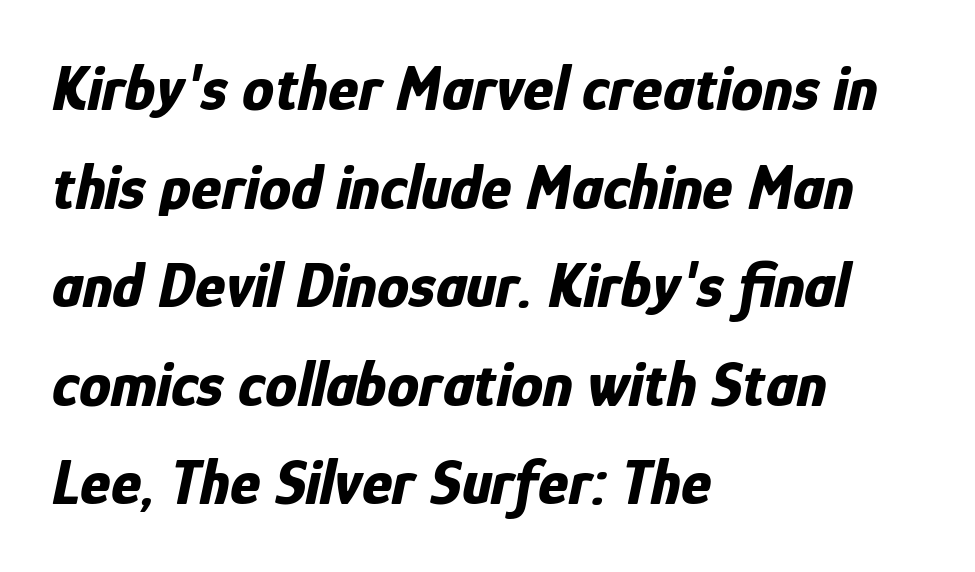
{"italic": "yes", "lean": "right", "slant_degrees": 12, "bold": "yes", "weight": "bold", "width": "condensed", "stroke_contrast": "low", "x_height": "medium", "monospaced": "no", "underline": "no", "align": "left", "line_spacing": "normal", "line_spacing_ratio": 1.54, "letter_spacing": "normal", "letter_spacing_em": 0.0, "glyph_px": 64}
